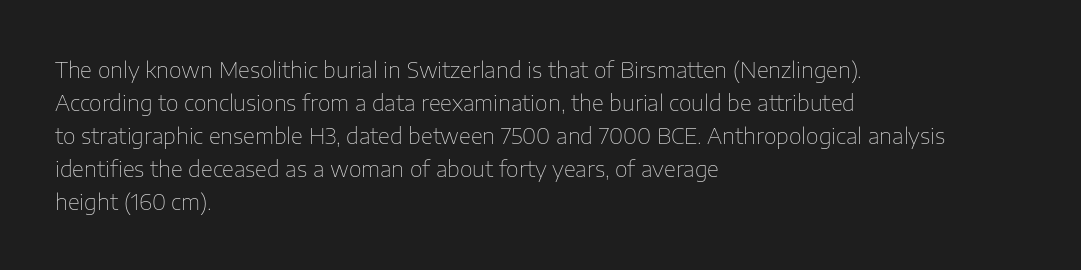
{"italic": "no", "bold": "no", "underline": "no", "align": "left", "line_spacing": "normal", "line_spacing_ratio": 1.5, "letter_spacing": "normal", "letter_spacing_em": 0.0, "glyph_px": 22}
